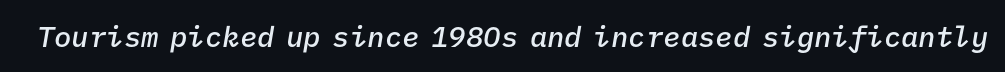
The image shows 29 px semibold type, italic (leaning right), monospaced; set normal letter spacing, not underlined; low stroke contrast and a medium x-height.
